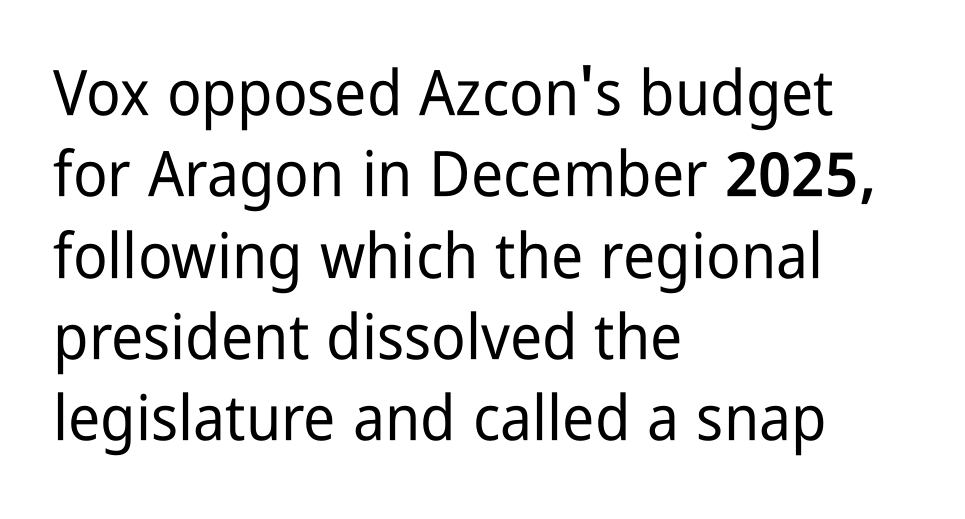
{"serif": "no", "italic": "no", "width": "condensed", "stroke_contrast": "low", "x_height": "medium", "monospaced": "no", "underline": "no", "align": "left", "line_spacing": "normal", "line_spacing_ratio": 1.29, "letter_spacing": "normal", "letter_spacing_em": 0.0, "glyph_px": 63}
